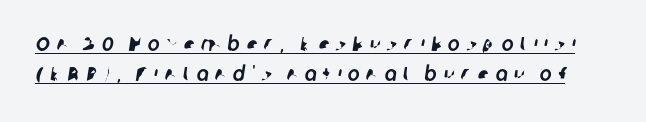
The image shows 20 px text type; set normal line spacing (1.52x), unusually wide letter spacing (+0.33 em), underlined.
